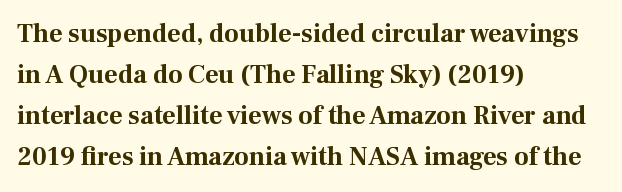
The image shows 26 px bold type, upright; set left-aligned, normal line spacing (1.58x), normal letter spacing, not underlined.
